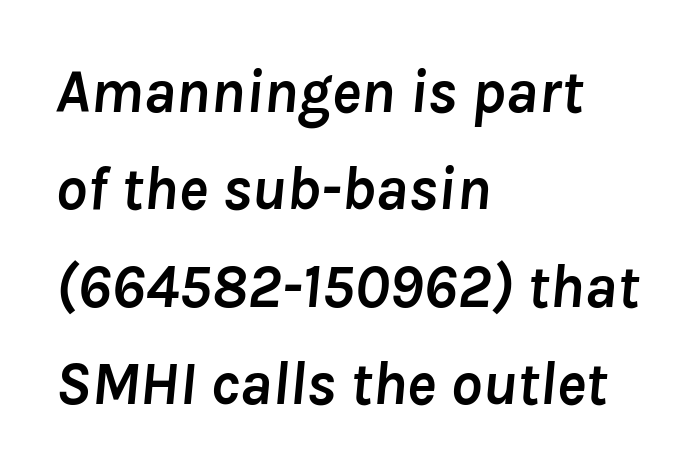
The image shows 62 px semibold type, italic (leaning right); set left-aligned, normal line spacing (1.57x), normal letter spacing, not underlined; low stroke contrast and a medium x-height.
